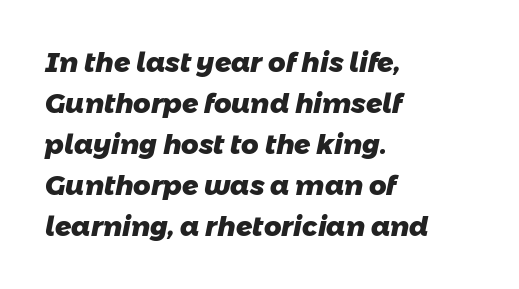
You could call the tracking neutral — neither tight nor loose. Bare-footed words on every line. Every row of glyphs begins at an identical x-position on the left. The vertical gap from one line to the next is medium. Caption: bold face, heavy strokes.
